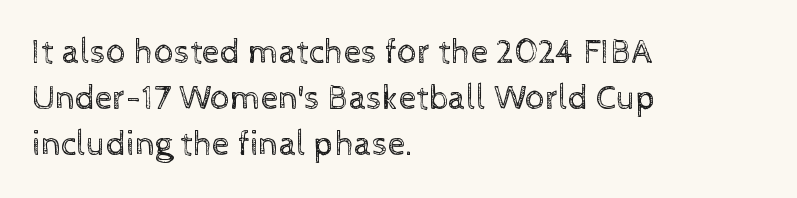
{"italic": "no", "bold": "no", "weight": "regular", "width": "normal", "x_height": "medium", "monospaced": "no", "underline": "no", "align": "left", "line_spacing": "normal", "line_spacing_ratio": 1.31, "letter_spacing": "normal", "letter_spacing_em": 0.0, "glyph_px": 35}
